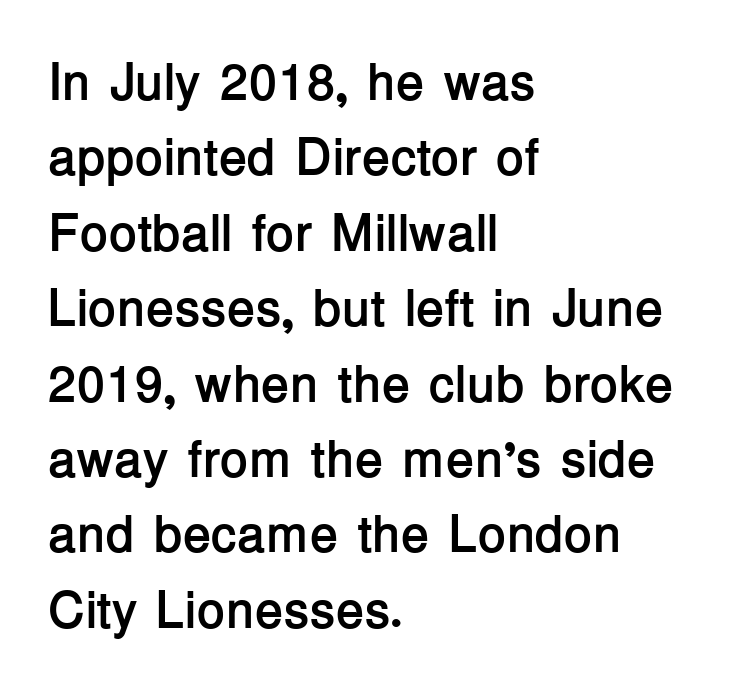
{"serif": "no", "italic": "no", "bold": "yes", "weight": "semibold", "width": "normal", "stroke_contrast": "low", "x_height": "medium", "monospaced": "no", "underline": "no", "align": "left", "line_spacing": "normal", "line_spacing_ratio": 1.45, "letter_spacing": "normal", "letter_spacing_em": 0.0, "glyph_px": 52}
